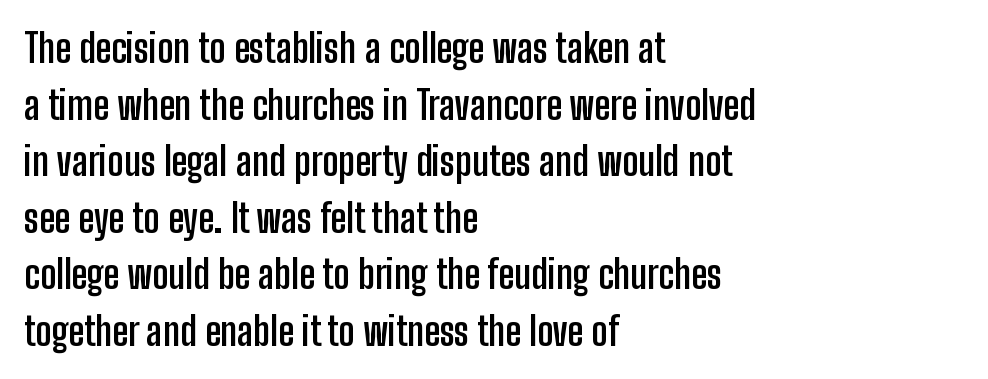
{"serif": "no", "italic": "no", "bold": "yes", "weight": "semibold", "width": "condensed", "stroke_contrast": "low", "x_height": "medium", "monospaced": "no", "underline": "no", "align": "left", "line_spacing": "normal", "line_spacing_ratio": 1.45, "letter_spacing": "normal", "letter_spacing_em": 0.0, "glyph_px": 39}
